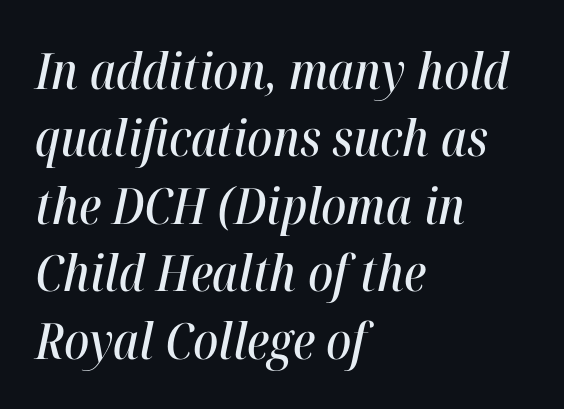
Is this a fixed-width face? No — the glyphs have proportional, varying widths. Clear beneath every line of the passage. This sample uses plain, unmodified letter spacing. The letters are slanted; this is an italic face.
